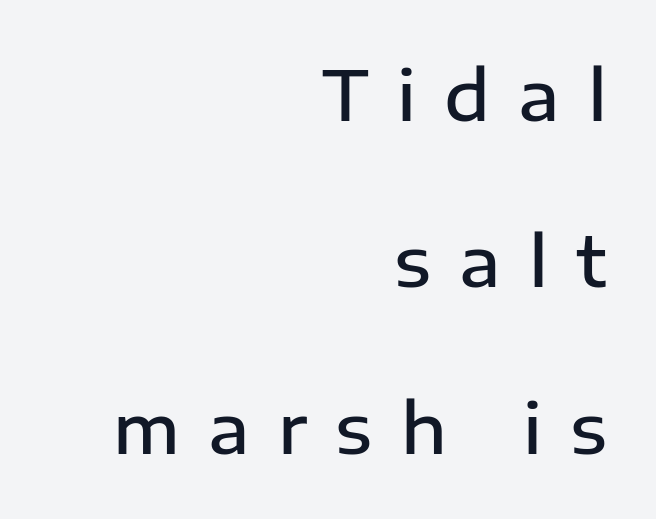
The image shows 69 px semibold sans-serif type, upright; set right-aligned, loose line spacing (2.41x), unusually wide letter spacing (+0.41 em), not underlined; low stroke contrast and a medium x-height.
